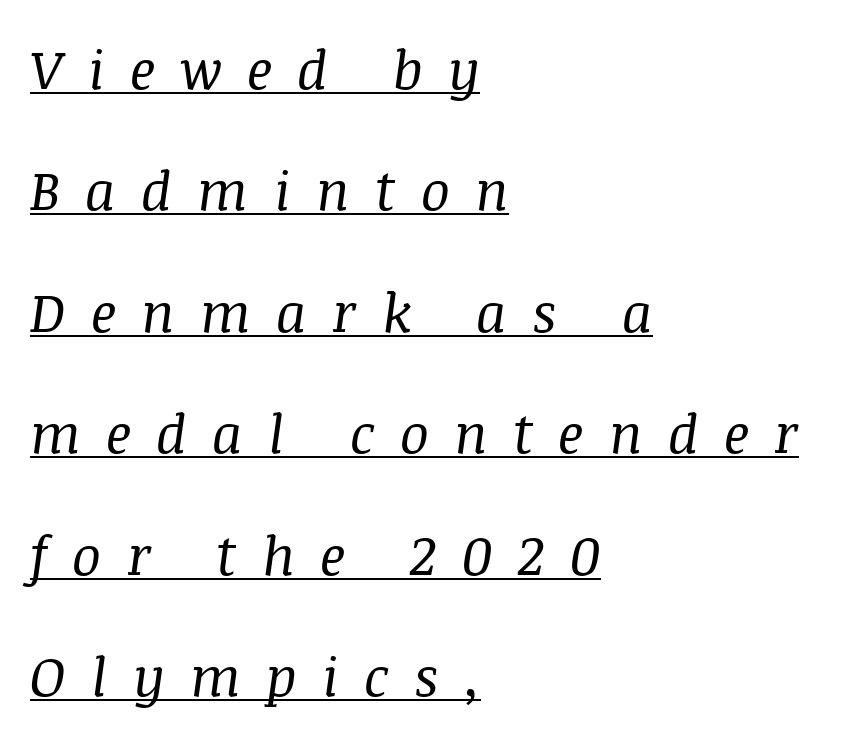
{"serif": "yes", "italic": "yes", "lean": "right", "slant_degrees": 8, "bold": "no", "weight": "regular", "width": "normal", "stroke_contrast": "medium", "x_height": "large", "monospaced": "no", "underline": "yes", "align": "left", "line_spacing": "loose", "line_spacing_ratio": 2.25, "letter_spacing": "wide", "letter_spacing_em": 0.47, "glyph_px": 54}
